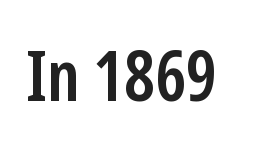
{"serif": "no", "italic": "no", "bold": "semi", "weight": "semibold", "width": "condensed", "stroke_contrast": "low", "x_height": "medium", "monospaced": "no", "underline": "no", "letter_spacing": "normal", "letter_spacing_em": 0.0, "glyph_px": 70}
